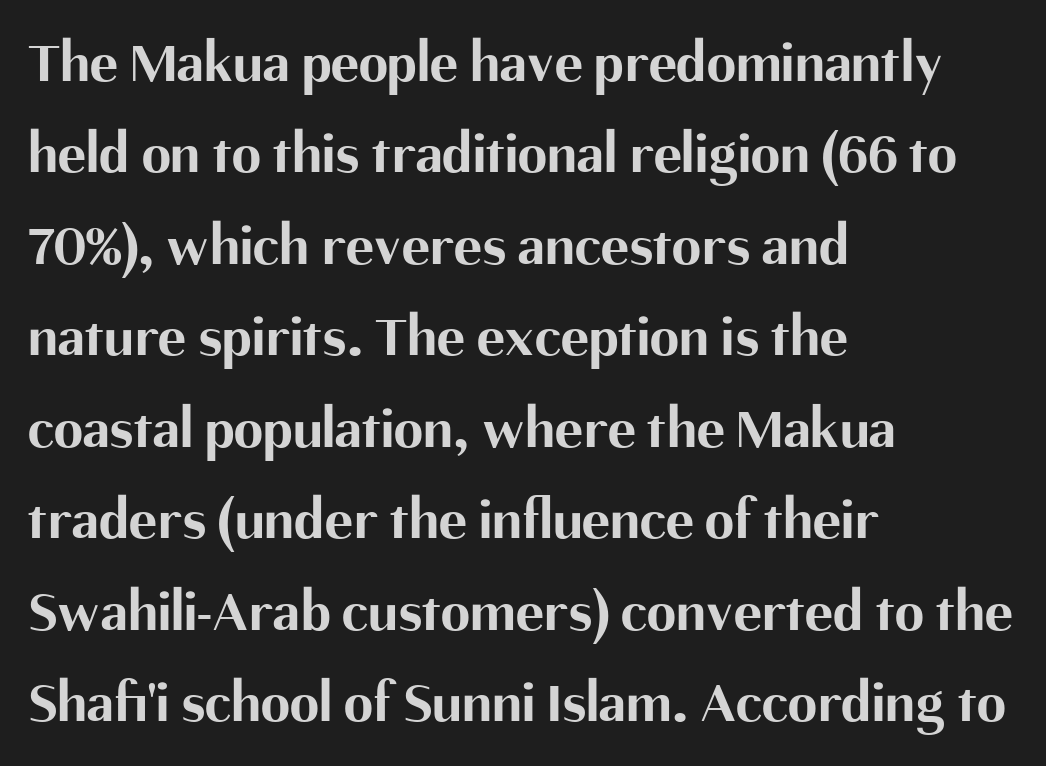
The image shows 59 px bold sans-serif type, upright; set left-aligned, normal line spacing (1.55x), normal letter spacing, not underlined; medium stroke contrast and a medium x-height.
